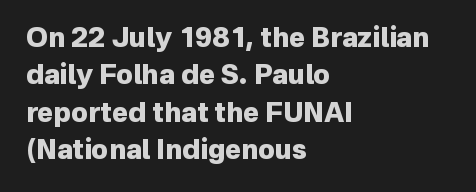
{"italic": "no", "bold": "yes", "underline": "no", "align": "left", "line_spacing": "normal", "line_spacing_ratio": 1.38, "letter_spacing": "normal", "letter_spacing_em": 0.0, "glyph_px": 27}
